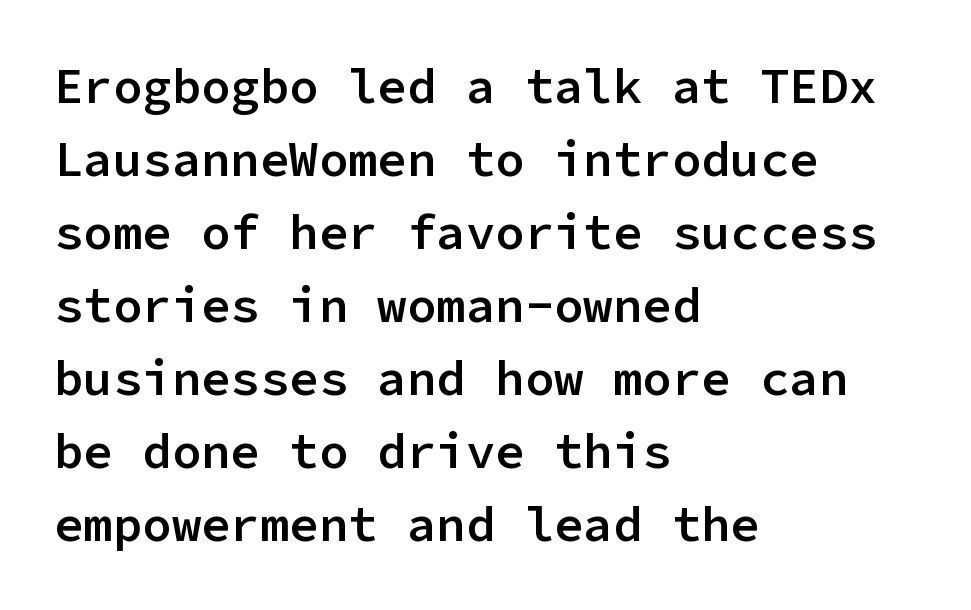
Q: Is the text bold? A: Semi-bold.
Q: Is the text italic (slanted)? A: No, it is upright.
Q: Is the typeface a serif or a sans-serif typeface? A: Sans-serif.
Q: Is the text underlined? A: No.
Q: How is the paragraph aligned? A: Left-aligned.
Q: Is the spacing between letters normal or unusually wide? A: Normal.
Q: Is the spacing between lines tight, normal or loose? A: Normal.
Q: Width (condensed, normal, or wide)? A: Normal.
Q: Stroke contrast? A: Low.
Q: x-height? A: Medium.
Q: Monospaced? A: Yes.
